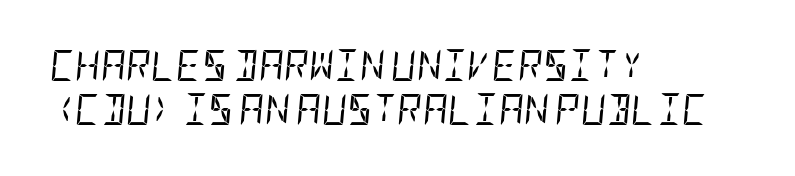
Q: Is the text bold? A: No.
Q: Is the text italic (slanted)? A: Yes, it leans right by about 5 degrees.
Q: Is the text underlined? A: No.
Q: How is the paragraph aligned? A: Left-aligned.
Q: Is the spacing between letters normal or unusually wide? A: Normal.
Q: Is the spacing between lines tight, normal or loose? A: Normal.
Q: Width (condensed, normal, or wide)? A: Condensed.
Q: Stroke contrast? A: Low.
Q: x-height? A: Large.
